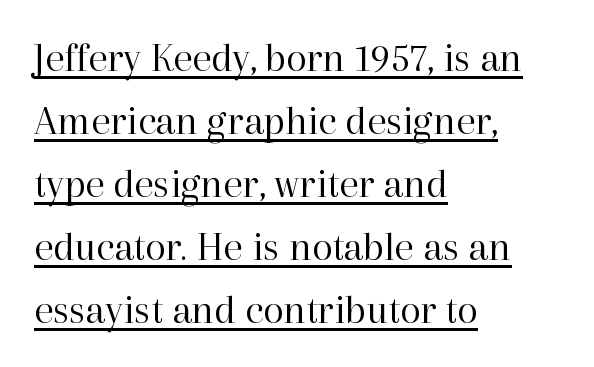
Q: Is the text bold? A: No.
Q: Is the text italic (slanted)? A: No, it is upright.
Q: Is the typeface a serif or a sans-serif typeface? A: Serif.
Q: Is the text underlined? A: Yes.
Q: How is the paragraph aligned? A: Left-aligned.
Q: Is the spacing between letters normal or unusually wide? A: Normal.
Q: Is the spacing between lines tight, normal or loose? A: Normal.
Q: Width (condensed, normal, or wide)? A: Normal.
Q: Stroke contrast? A: High.
Q: x-height? A: Medium.
Q: Monospaced? A: No.
